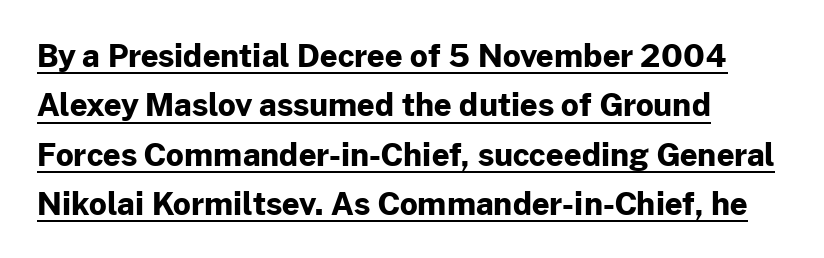
Underlining? Definitely there. You can tell it's not italic because the verticals are truly vertical. The face used here is a sans, in the tradition of grotesques and geometrics. In terms of letterspacing, this is plain default setting. The leading is moderate, giving the passage an even texture. The rendering anchors every line to the left-hand side.
